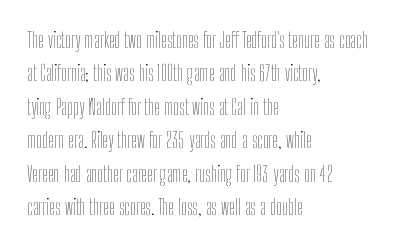
How would I describe the line gaps? Plain and ordinary. Weight: in the light-to-regular range. The type is set solid horizontally, with unmodified tracking. The lines are quadded left.
